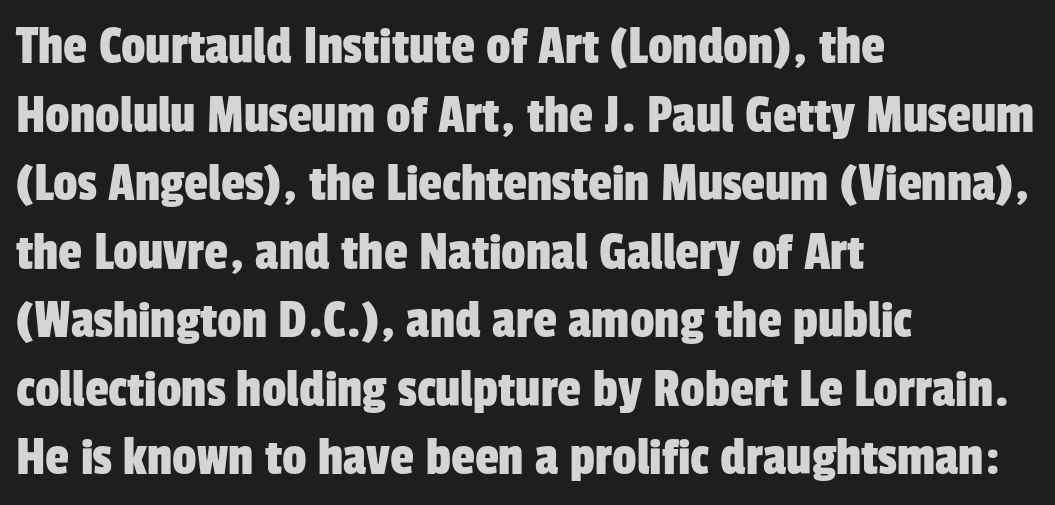
{"serif": "no", "width": "condensed", "stroke_contrast": "low", "x_height": "medium", "monospaced": "no", "underline": "no", "align": "left", "line_spacing": "normal", "line_spacing_ratio": 1.27, "letter_spacing": "normal", "letter_spacing_em": 0.0, "glyph_px": 54}
